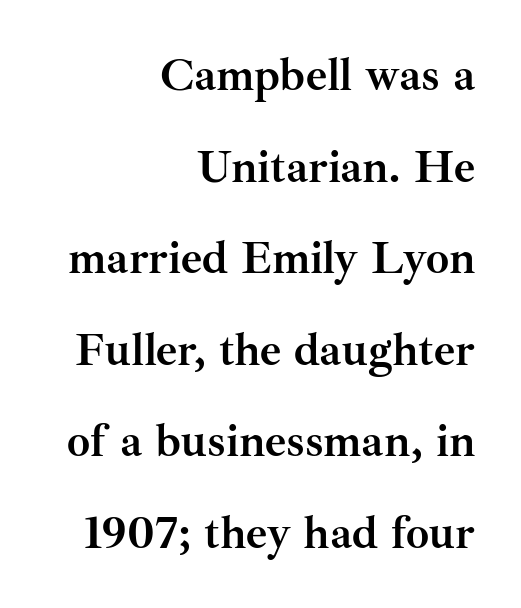
{"serif": "yes", "italic": "no", "bold": "yes", "weight": "semibold", "width": "normal", "stroke_contrast": "medium", "x_height": "small", "monospaced": "no", "underline": "no", "align": "right", "line_spacing": "loose", "line_spacing_ratio": 1.99, "letter_spacing": "normal", "letter_spacing_em": 0.0, "glyph_px": 46}
